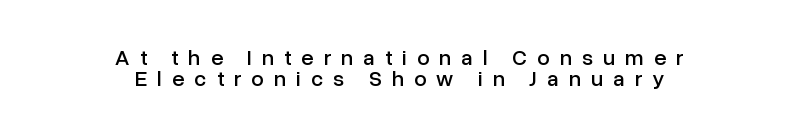
{"italic": "no", "underline": "no", "align": "center", "line_spacing": "tight", "line_spacing_ratio": 0.97, "letter_spacing": "wide", "letter_spacing_em": 0.46, "glyph_px": 22}
